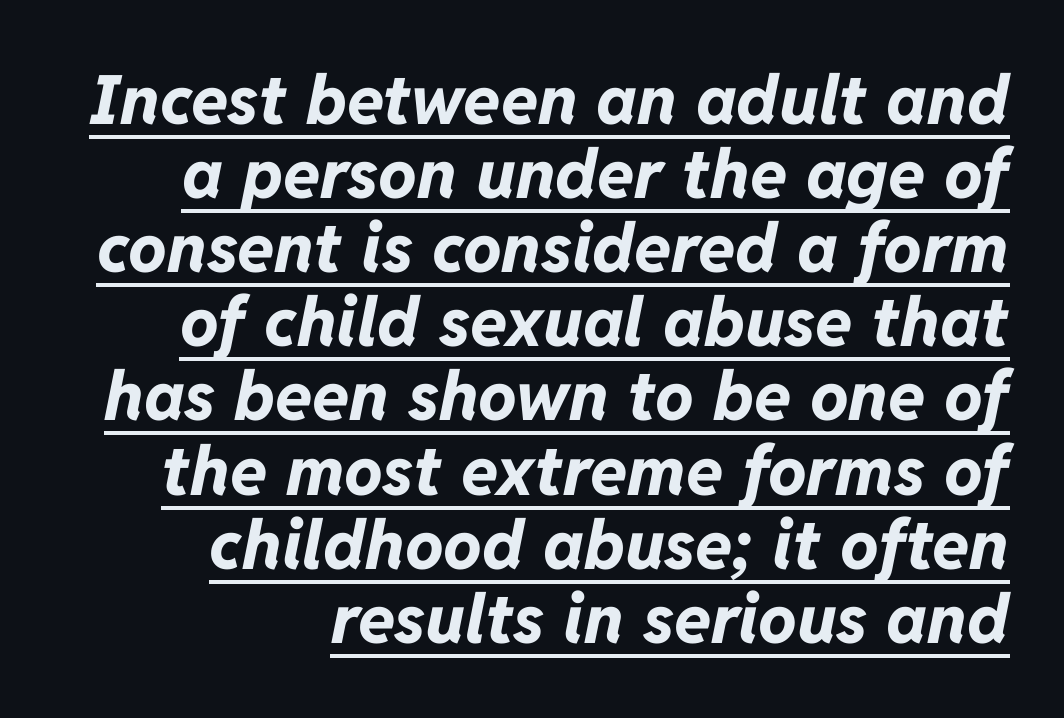
Q: Is the text bold? A: Yes.
Q: Is the text italic (slanted)? A: Yes, it leans right by about 11 degrees.
Q: Is the text underlined? A: Yes.
Q: How is the paragraph aligned? A: Right-aligned.
Q: Is the spacing between letters normal or unusually wide? A: Normal.
Q: Is the spacing between lines tight, normal or loose? A: Tight.
Q: Width (condensed, normal, or wide)? A: Normal.
Q: Stroke contrast? A: Low.
Q: x-height? A: Medium.
Q: Monospaced? A: No.
